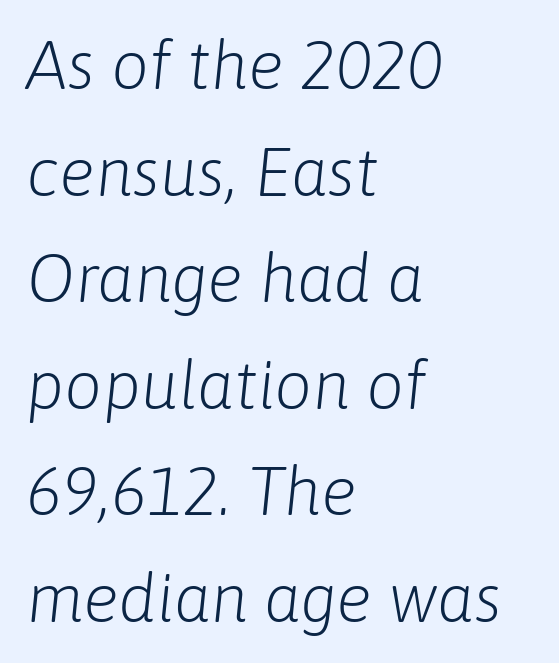
{"italic": "yes", "lean": "right", "slant_degrees": 6, "bold": "no", "weight": "light", "width": "normal", "stroke_contrast": "low", "x_height": "medium", "monospaced": "no", "underline": "no", "align": "left", "line_spacing": "normal", "line_spacing_ratio": 1.59, "letter_spacing": "normal", "letter_spacing_em": 0.0, "glyph_px": 67}
